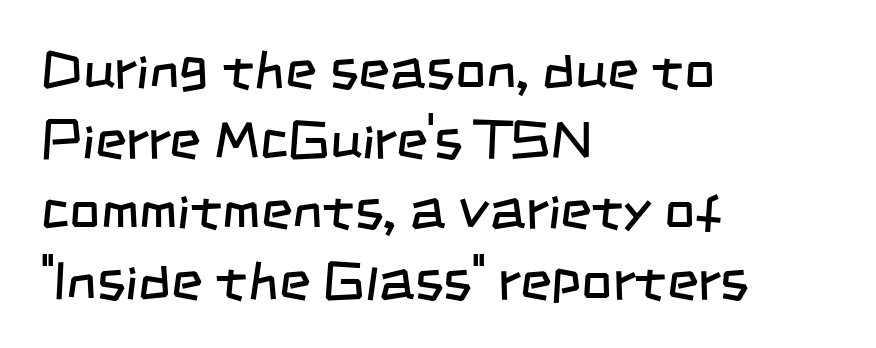
Q: Is the text bold? A: No.
Q: Is the typeface a serif or a sans-serif typeface? A: Sans-serif.
Q: Is the text underlined? A: No.
Q: How is the paragraph aligned? A: Left-aligned.
Q: Is the spacing between letters normal or unusually wide? A: Normal.
Q: Is the spacing between lines tight, normal or loose? A: Normal.
Q: Width (condensed, normal, or wide)? A: Condensed.
Q: Stroke contrast? A: Low.
Q: x-height? A: Large.
Q: Monospaced? A: No.
